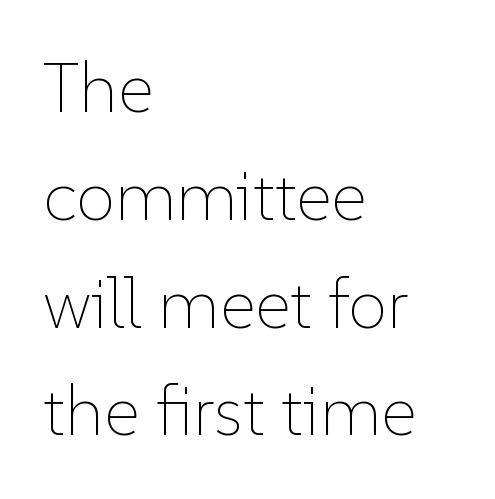
Rule under the text: the space is simply empty. Stem width sits at or under what a default text font uses. Every character sits straight up, as roman type does. The leading is moderate, giving the passage an even texture. Compared with typical body copy, the letter spacing here is the same. A typesetter would call this proportional, since set widths differ per character.
